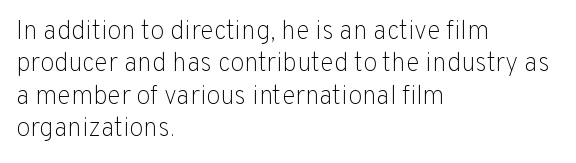
The image shows 26 px text type, upright; set left-aligned, normal line spacing (1.25x), normal letter spacing, not underlined.
